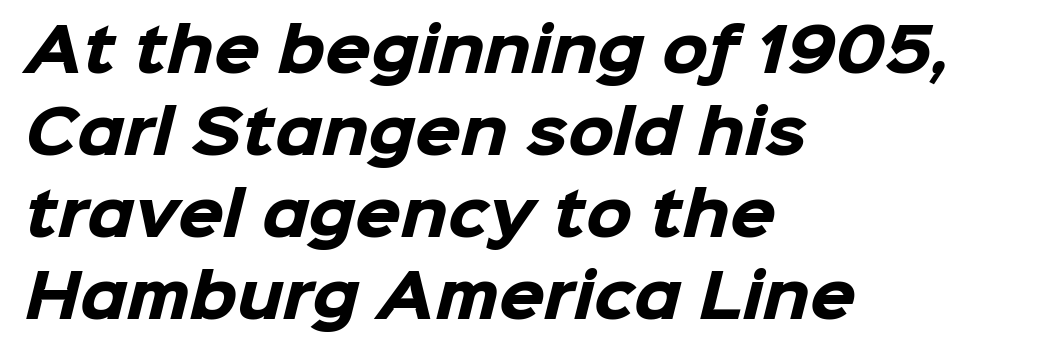
{"serif": "no", "bold": "yes", "weight": "heavy", "width": "normal", "stroke_contrast": "low", "x_height": "medium", "monospaced": "no", "underline": "no", "align": "left", "line_spacing": "normal", "line_spacing_ratio": 1.39, "letter_spacing": "normal", "letter_spacing_em": 0.0, "glyph_px": 59}
